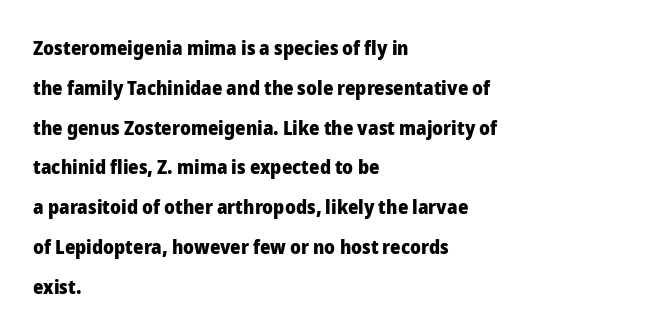
{"italic": "no", "bold": "yes", "underline": "no", "align": "left", "line_spacing": "loose", "line_spacing_ratio": 1.99, "letter_spacing": "normal", "letter_spacing_em": 0.0, "glyph_px": 20}
